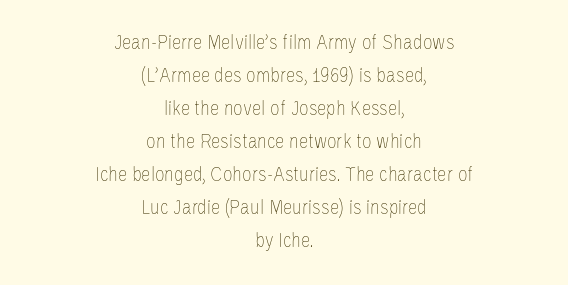
{"italic": "no", "bold": "no", "underline": "no", "align": "center", "line_spacing": "normal", "line_spacing_ratio": 1.57, "letter_spacing": "normal", "letter_spacing_em": 0.0, "glyph_px": 21}
